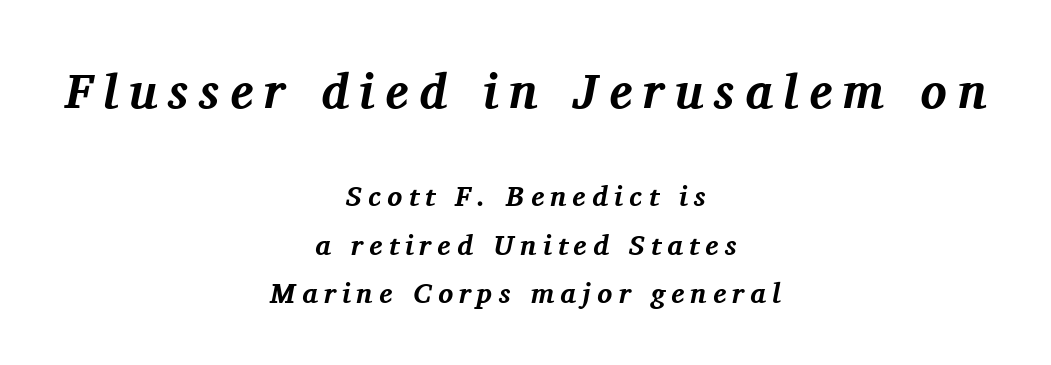
The image shows 49 px bold serif type, italic (leaning right); set centered, line spacing 1.72x, unusually wide letter spacing (+0.22 em), not underlined; the first (top) block is 1.75x larger; medium stroke contrast and a medium x-height.
